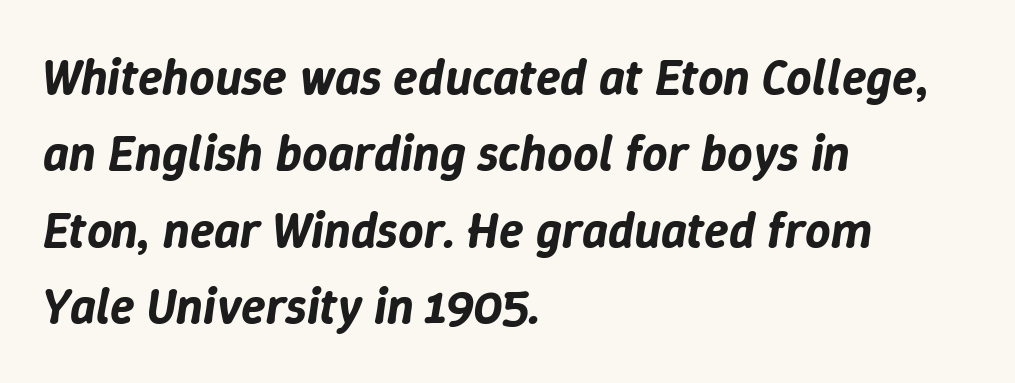
Looks like regular typesetting: each glyph gets only the width it needs. This rendering leaves character spacing at its baseline value. Decoration check: the copy has no underline. All the whitespace from short lines collects on the right.
